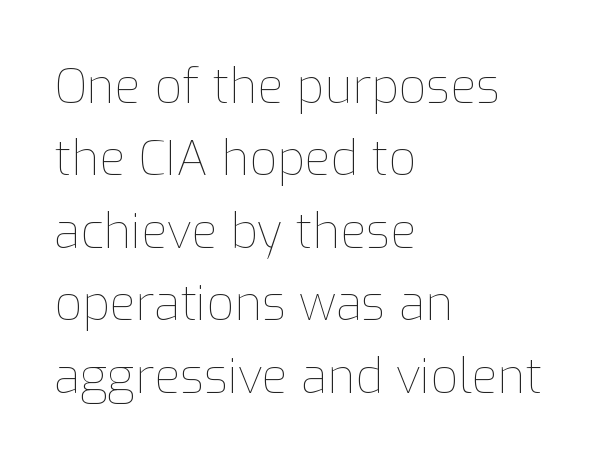
The image shows 48 px thin type, upright; set left-aligned, normal line spacing (1.51x), normal letter spacing, not underlined; low stroke contrast and a medium x-height.
